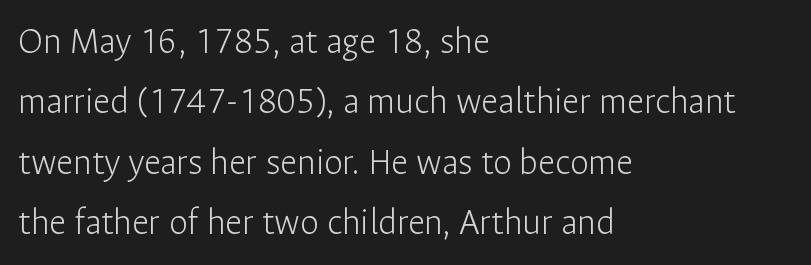
The image shows 38 px light sans-serif type, upright; set left-aligned, normal line spacing (1.59x), normal letter spacing, not underlined; low stroke contrast and a medium x-height.
